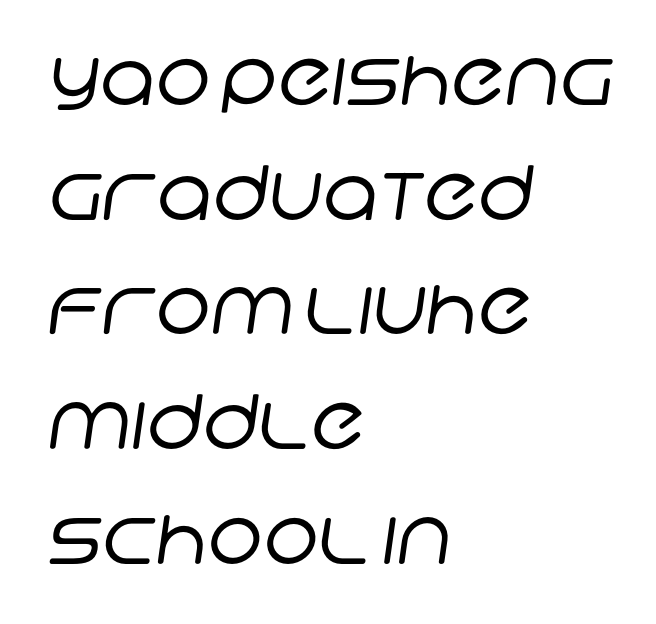
{"serif": "no", "bold": "no", "weight": "regular", "width": "normal", "stroke_contrast": "low", "x_height": "large", "monospaced": "no", "underline": "no", "align": "left", "line_spacing": "normal", "line_spacing_ratio": 1.53, "letter_spacing": "normal", "letter_spacing_em": 0.0, "glyph_px": 75}
